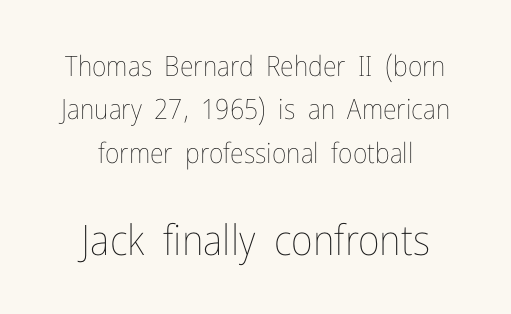
Each line is balanced around a shared central axis. Words appear dense and cohesive because spacing is normal. This block has exactly the height ordinary leading produces. Between these two stacked blocks, the lower one wins on size. Weight class: somewhere from thin through regular. Do the characters align in a grid? No, the font is proportional.
